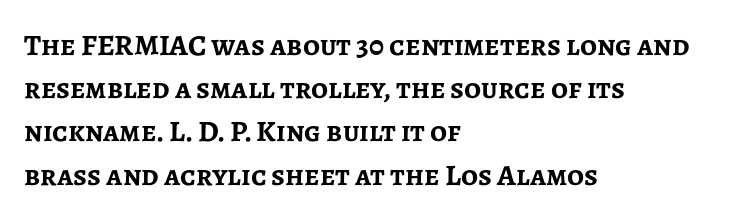
{"serif": "no", "italic": "no", "bold": "yes", "weight": "semibold", "width": "normal", "stroke_contrast": "low", "x_height": "medium", "monospaced": "no", "underline": "no", "align": "left", "line_spacing": "normal", "line_spacing_ratio": 1.44, "letter_spacing": "normal", "letter_spacing_em": 0.0, "glyph_px": 30}
